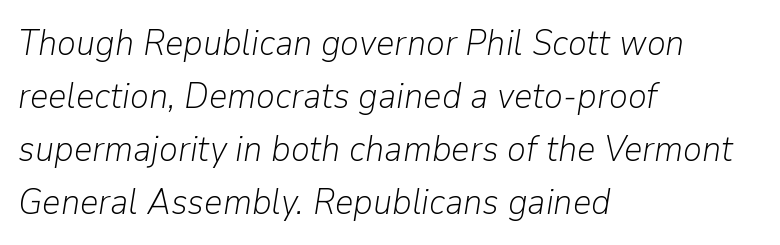
The face used here is proportionally spaced, like ordinary book or web type. The passage shown leans; its letterforms are oblique. No extra tracking has been applied to these lines. The passage shown is not underscored anywhere. Successive baselines arrive at the customary interval. One-word summary of the alignment: left.
